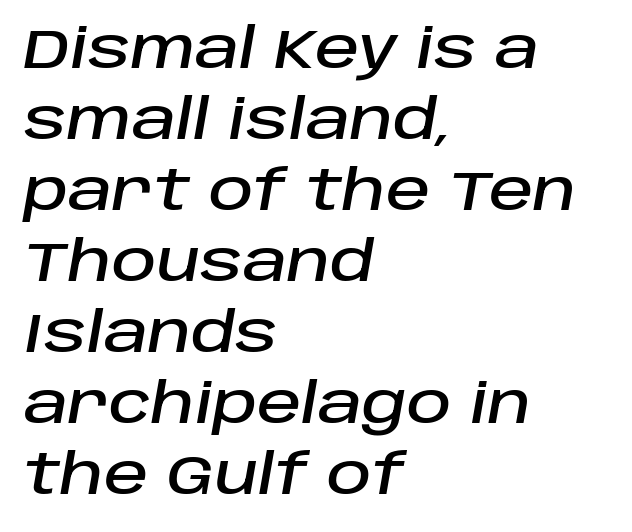
The gap between lines stays unmarked. The vertical gap from one line to the next is medium. The passage shown has conventional tracking throughout. In terms of posture, this sample is oblique.
